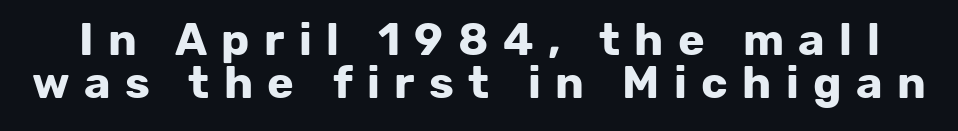
{"serif": "no", "italic": "no", "bold": "yes", "weight": "bold", "width": "normal", "stroke_contrast": "low", "x_height": "medium", "monospaced": "no", "underline": "no", "line_spacing": "tight", "line_spacing_ratio": 0.96, "letter_spacing": "wide", "letter_spacing_em": 0.32, "glyph_px": 45}
